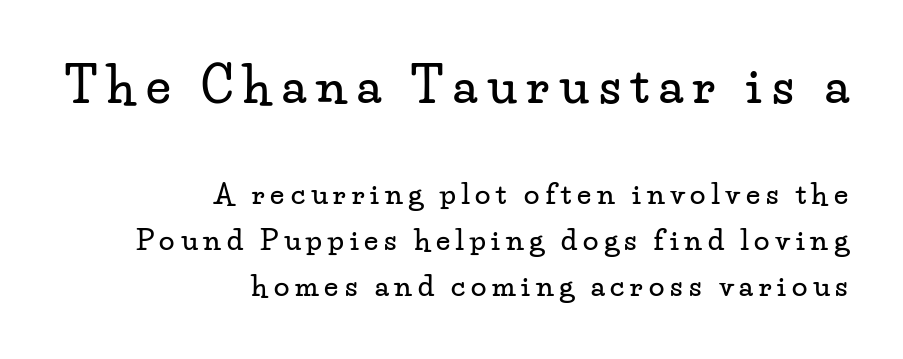
Quick note: underline off. Compared with typical body copy, the letter spacing here is much looser. Vertical spacing — default. The type sits square on the baseline with zero lean. Regarding serifs, this sample has them.
